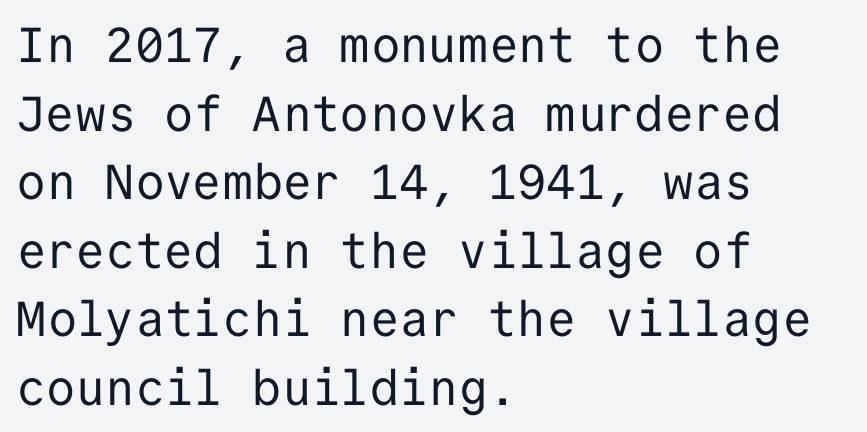
Q: Is the text bold? A: No.
Q: Is the text italic (slanted)? A: No, it is upright.
Q: Is the typeface a serif or a sans-serif typeface? A: Sans-serif.
Q: Is the text underlined? A: No.
Q: How is the paragraph aligned? A: Left-aligned.
Q: Is the spacing between letters normal or unusually wide? A: Normal.
Q: Is the spacing between lines tight, normal or loose? A: Normal.
Q: Width (condensed, normal, or wide)? A: Normal.
Q: Stroke contrast? A: Low.
Q: x-height? A: Medium.
Q: Monospaced? A: Yes.
